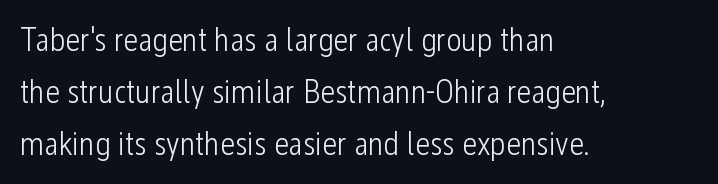
{"serif": "no", "italic": "no", "bold": "no", "weight": "light", "width": "condensed", "stroke_contrast": "low", "x_height": "medium", "monospaced": "no", "underline": "no", "align": "left", "line_spacing": "normal", "line_spacing_ratio": 1.57, "letter_spacing": "normal", "letter_spacing_em": 0.0, "glyph_px": 33}
